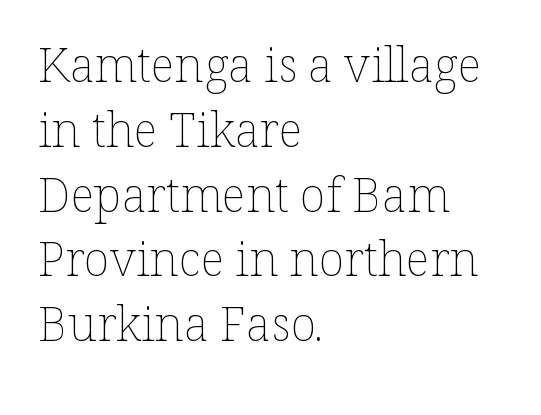
The letters advance in unequal steps, a hallmark of proportional type. Tall strokes in this sample are plumb rather than angled. Each stroke keeps to a modest, everyday thickness or less. Here the glyphs are tracked normally, forming tight word shapes.
